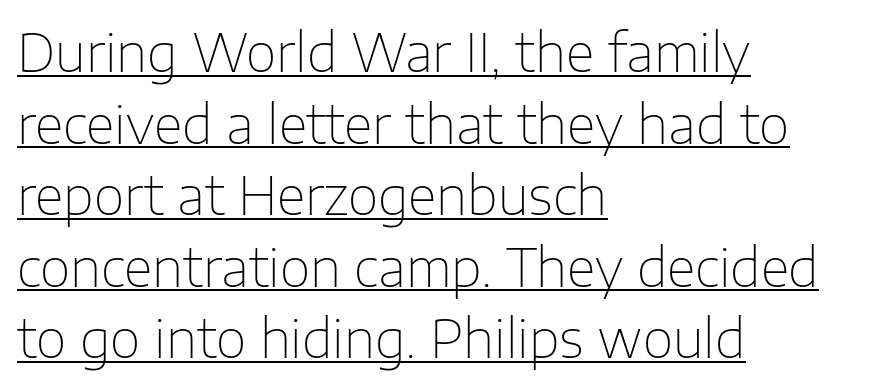
The image shows 53 px thin sans-serif type, upright; set left-aligned, normal line spacing (1.35x), normal letter spacing, underlined; low stroke contrast and a medium x-height.
